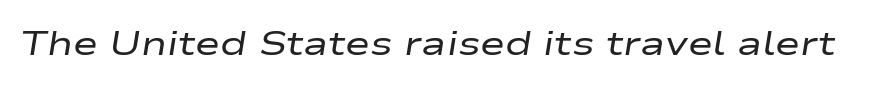
{"italic": "yes", "lean": "right", "slant_degrees": 9, "bold": "no", "weight": "regular", "width": "wide", "stroke_contrast": "low", "x_height": "medium", "monospaced": "no", "underline": "no", "letter_spacing": "normal", "letter_spacing_em": 0.0, "glyph_px": 34}
